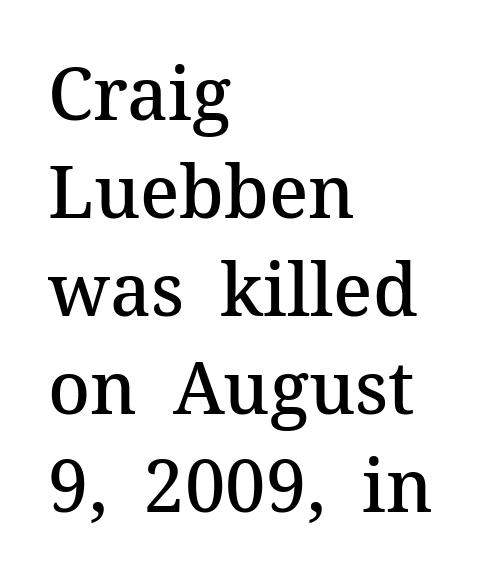
The image shows 72 px semibold serif type, upright; set left-aligned, normal line spacing (1.36x), normal letter spacing, not underlined; medium stroke contrast and a medium x-height.
